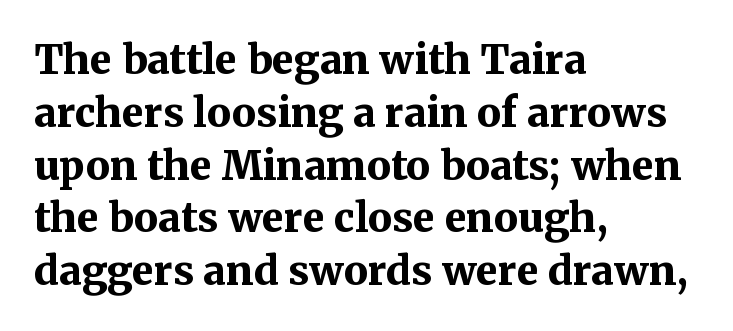
{"serif": "yes", "italic": "no", "bold": "yes", "weight": "bold", "width": "normal", "stroke_contrast": "medium", "x_height": "medium", "monospaced": "no", "underline": "no", "align": "left", "line_spacing": "normal", "line_spacing_ratio": 1.32, "letter_spacing": "normal", "letter_spacing_em": 0.0, "glyph_px": 40}
